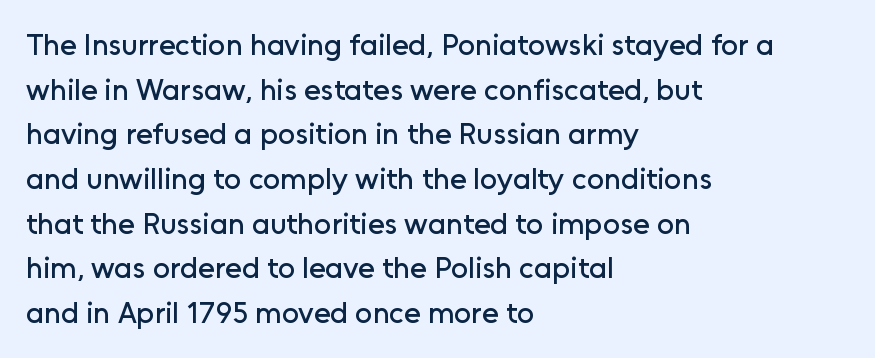
The image shows 30 px sans-serif type, upright; set left-aligned, normal line spacing (1.49x), normal letter spacing, not underlined; low stroke contrast and a medium x-height.
